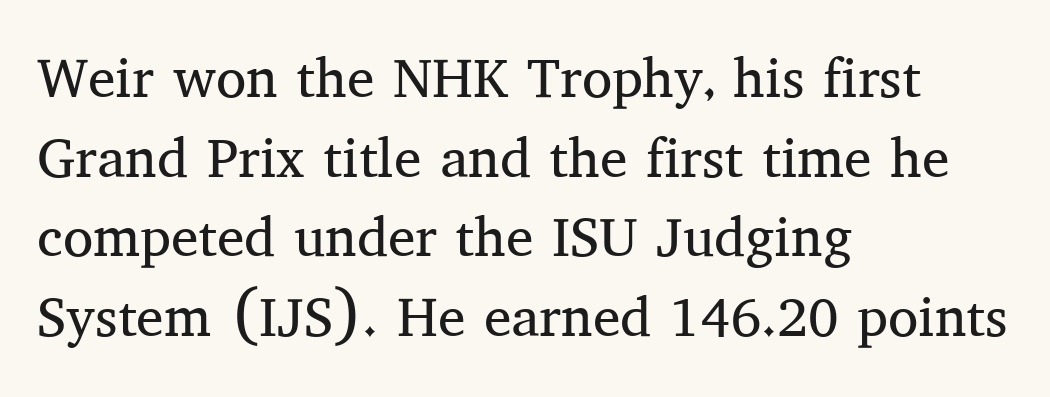
Q: Is the text bold? A: No.
Q: Is the text italic (slanted)? A: No, it is upright.
Q: Is the typeface a serif or a sans-serif typeface? A: Serif.
Q: Is the text underlined? A: No.
Q: How is the paragraph aligned? A: Left-aligned.
Q: Is the spacing between letters normal or unusually wide? A: Normal.
Q: Is the spacing between lines tight, normal or loose? A: Normal.
Q: Width (condensed, normal, or wide)? A: Normal.
Q: Stroke contrast? A: Medium.
Q: x-height? A: Medium.
Q: Monospaced? A: No.
